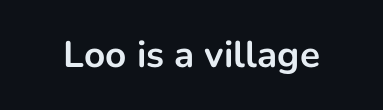
Q: Is the text bold? A: Yes.
Q: Is the text italic (slanted)? A: No, it is upright.
Q: Is the typeface a serif or a sans-serif typeface? A: Sans-serif.
Q: Is the text underlined? A: No.
Q: Is the spacing between letters normal or unusually wide? A: Normal.
Q: Width (condensed, normal, or wide)? A: Normal.
Q: Stroke contrast? A: Low.
Q: x-height? A: Medium.
Q: Monospaced? A: No.
